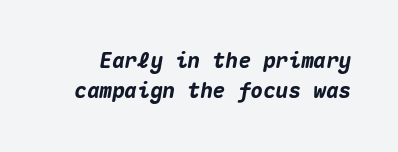
Q: Is the text bold? A: Yes.
Q: Is the text italic (slanted)? A: Yes, it leans right by about 10 degrees.
Q: Is the text underlined? A: No.
Q: Is the spacing between letters normal or unusually wide? A: Normal.
Q: Is the spacing between lines tight, normal or loose? A: Normal.
